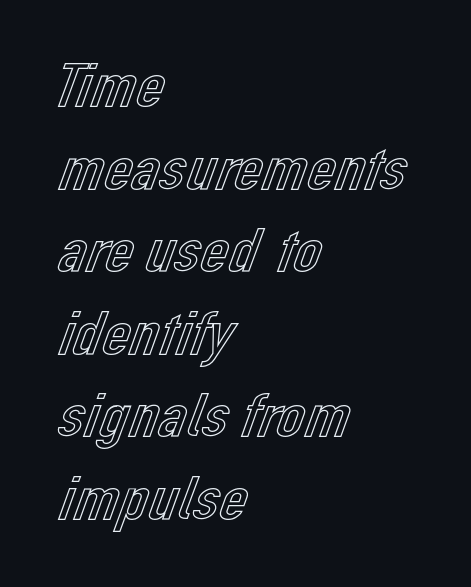
{"width": "normal", "x_height": "medium", "monospaced": "no", "underline": "no", "align": "left", "line_spacing": "normal", "line_spacing_ratio": 1.31, "letter_spacing": "normal", "letter_spacing_em": 0.0, "glyph_px": 63}
